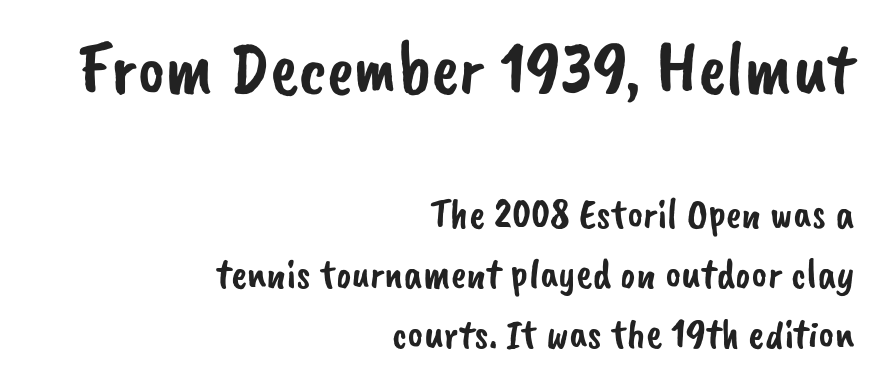
This sample uses a sans-serif face. Each word holds together tightly as a unit, with standard inter-letter gaps. Spacing verdict: proportional, widths tailored to each character. You get the large type first, then a drop to smaller type. How would I describe the line gaps? Plain and ordinary.
